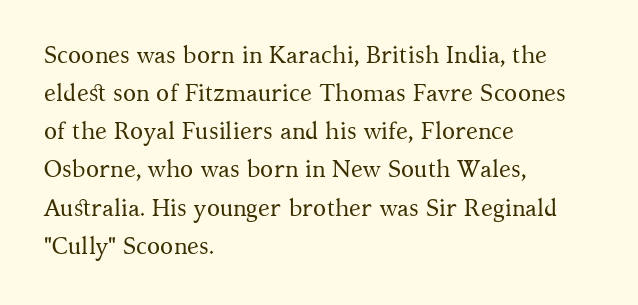
{"italic": "no", "bold": "no", "underline": "no", "align": "left", "line_spacing": "normal", "line_spacing_ratio": 1.59, "letter_spacing": "normal", "letter_spacing_em": 0.0, "glyph_px": 24}
